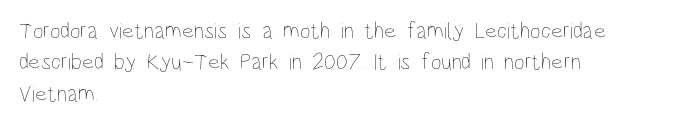
{"italic": "no", "bold": "no", "underline": "no", "align": "left", "line_spacing": "normal", "line_spacing_ratio": 1.36, "letter_spacing": "normal", "letter_spacing_em": 0.0, "glyph_px": 23}
